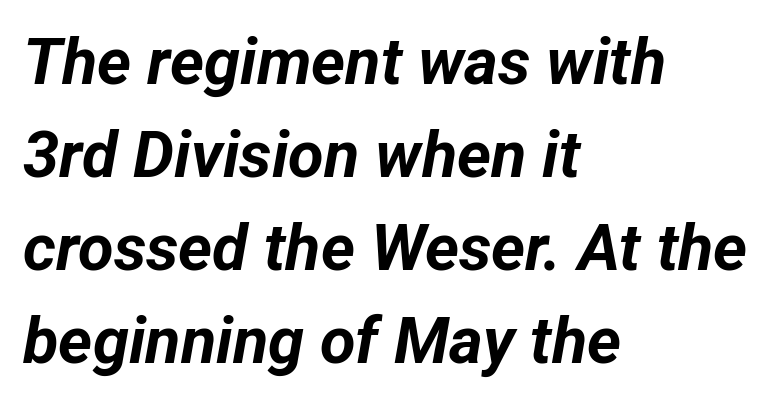
The image shows 65 px bold type, italic (leaning right); set left-aligned, normal line spacing (1.43x), normal letter spacing, not underlined; low stroke contrast and a medium x-height.
